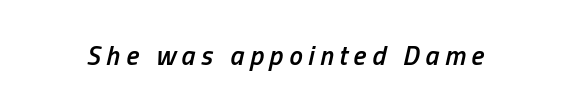
Has an underline been added? It has not. Substantial extra tracking has been applied to these lines. Moderately thickened strokes mark this as semibold type. The face used here has a pronounced slope to its letters.
